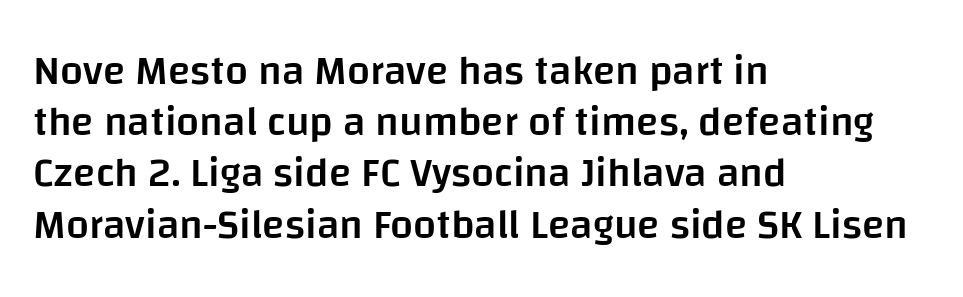
The image shows 41 px semibold sans-serif type, upright; set left-aligned, normal line spacing (1.25x), normal letter spacing, not underlined; low stroke contrast and a large x-height.
